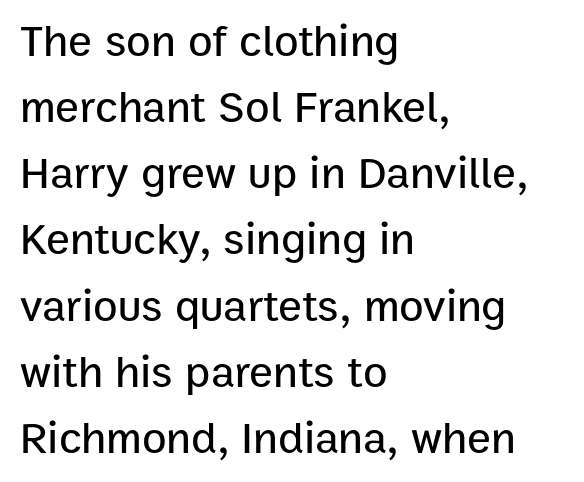
{"serif": "no", "italic": "no", "width": "normal", "stroke_contrast": "low", "x_height": "medium", "monospaced": "no", "underline": "no", "align": "left", "line_spacing": "normal", "line_spacing_ratio": 1.47, "letter_spacing": "normal", "letter_spacing_em": 0.0, "glyph_px": 45}
